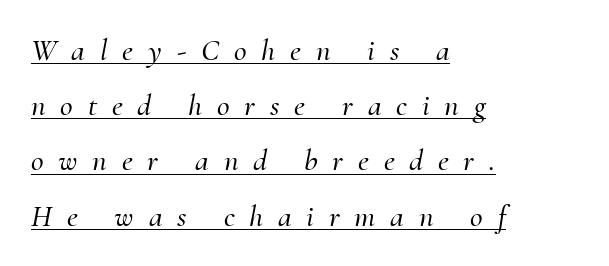
{"serif": "yes", "italic": "yes", "lean": "right", "slant_degrees": 10, "width": "normal", "stroke_contrast": "medium", "x_height": "small", "monospaced": "no", "underline": "yes", "align": "left", "line_spacing_ratio": 1.78, "letter_spacing": "wide", "letter_spacing_em": 0.48, "glyph_px": 31}
